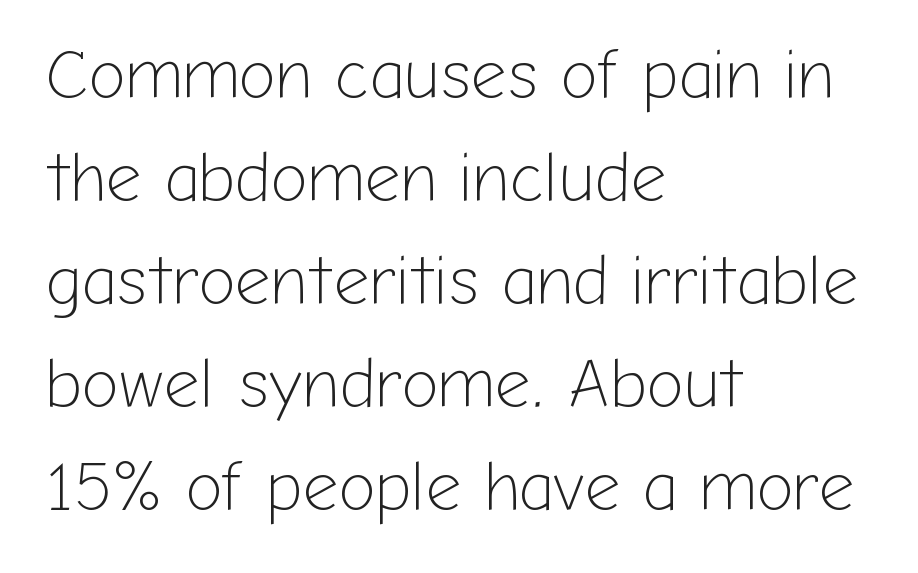
The image shows 70 px light sans-serif type, upright; set left-aligned, normal line spacing (1.47x), normal letter spacing, not underlined; low stroke contrast and a medium x-height.
